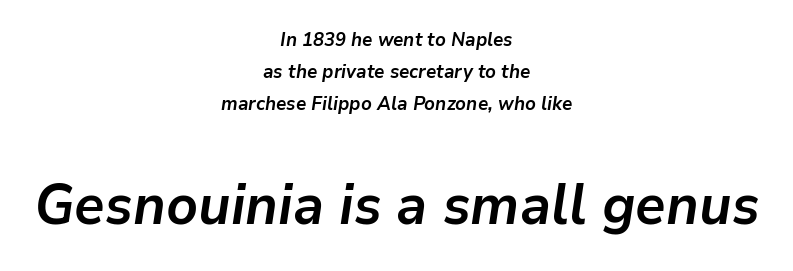
The compositor balanced each line on the midline. Anything drawn beneath the words? Only blank space. Vertical spacing — default. Larger block? The one below; the one above is distinctly smaller. Strong, thick strokes mark this as bold type.
